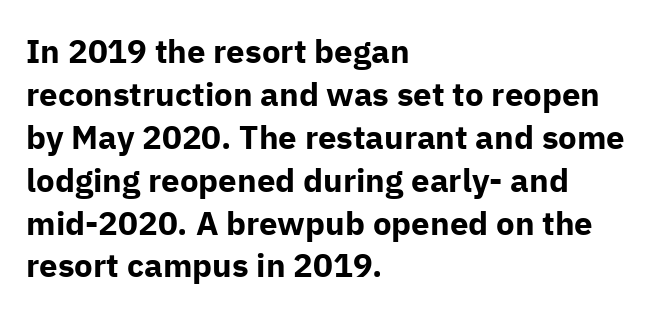
{"serif": "no", "italic": "no", "bold": "yes", "weight": "bold", "width": "normal", "stroke_contrast": "low", "x_height": "medium", "monospaced": "no", "underline": "no", "align": "left", "line_spacing": "normal", "line_spacing_ratio": 1.3, "letter_spacing": "normal", "letter_spacing_em": 0.0, "glyph_px": 33}
